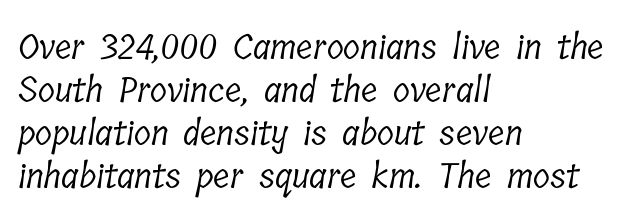
{"serif": "yes", "bold": "no", "weight": "light", "width": "condensed", "stroke_contrast": "low", "x_height": "medium", "monospaced": "no", "underline": "no", "align": "left", "line_spacing_ratio": 1.23, "letter_spacing": "normal", "letter_spacing_em": 0.0, "glyph_px": 35}
